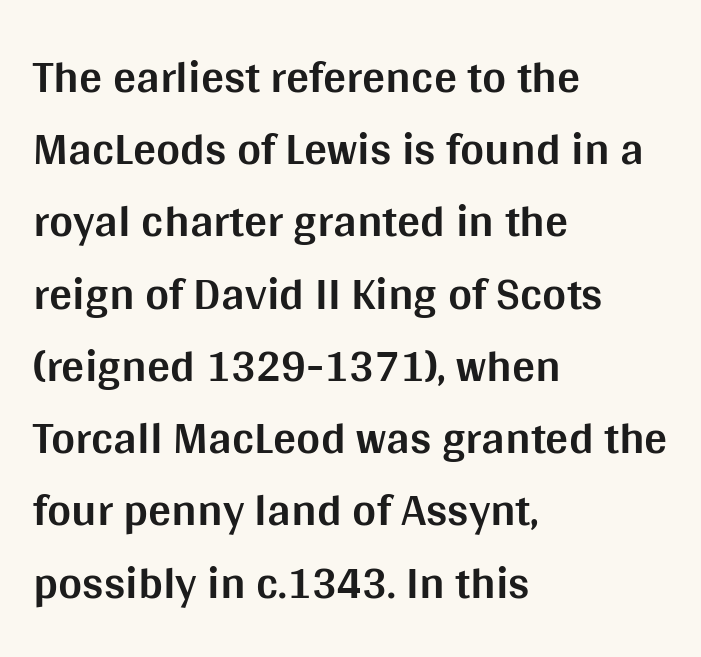
{"serif": "no", "italic": "no", "bold": "yes", "weight": "bold", "width": "normal", "stroke_contrast": "medium", "x_height": "large", "monospaced": "no", "underline": "no", "align": "left", "line_spacing": "normal", "line_spacing_ratio": 1.57, "letter_spacing": "normal", "letter_spacing_em": 0.0, "glyph_px": 46}
